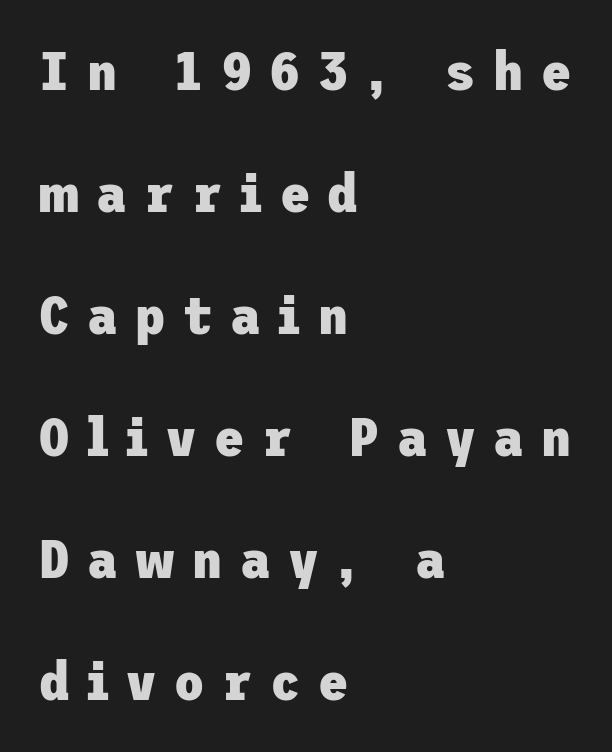
Examine the stroke ends and you'll find no serifs. Each word looks stretched out because of the extra space between its letters. Weight check: bold — yes, fully. The foot of each line stays bare and open. The letters stand straight up with perfectly vertical stems. Loosely led — the rows are spread out.
